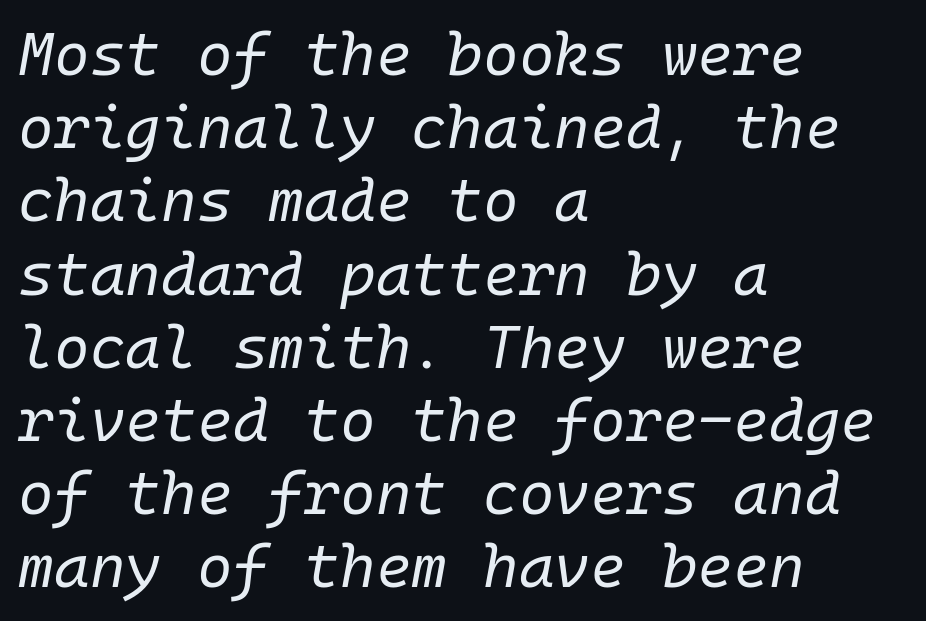
Q: Is the text bold? A: No.
Q: Is the text italic (slanted)? A: Yes, it leans right by about 10 degrees.
Q: Is the text underlined? A: No.
Q: How is the paragraph aligned? A: Left-aligned.
Q: Is the spacing between letters normal or unusually wide? A: Normal.
Q: Width (condensed, normal, or wide)? A: Normal.
Q: Stroke contrast? A: Low.
Q: x-height? A: Medium.
Q: Monospaced? A: Yes.
